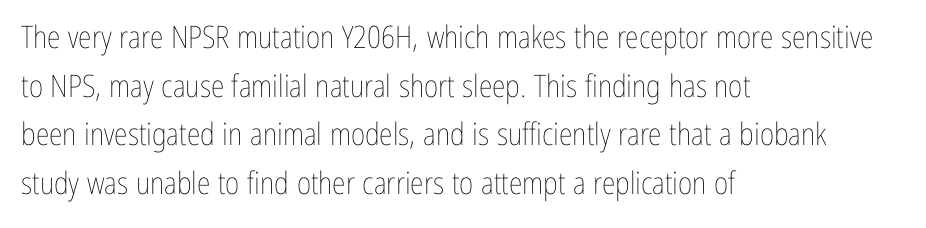
The image shows 31 px thin, condensed type, upright; set left-aligned, normal line spacing (1.57x), normal letter spacing, not underlined; low stroke contrast and a medium x-height.
